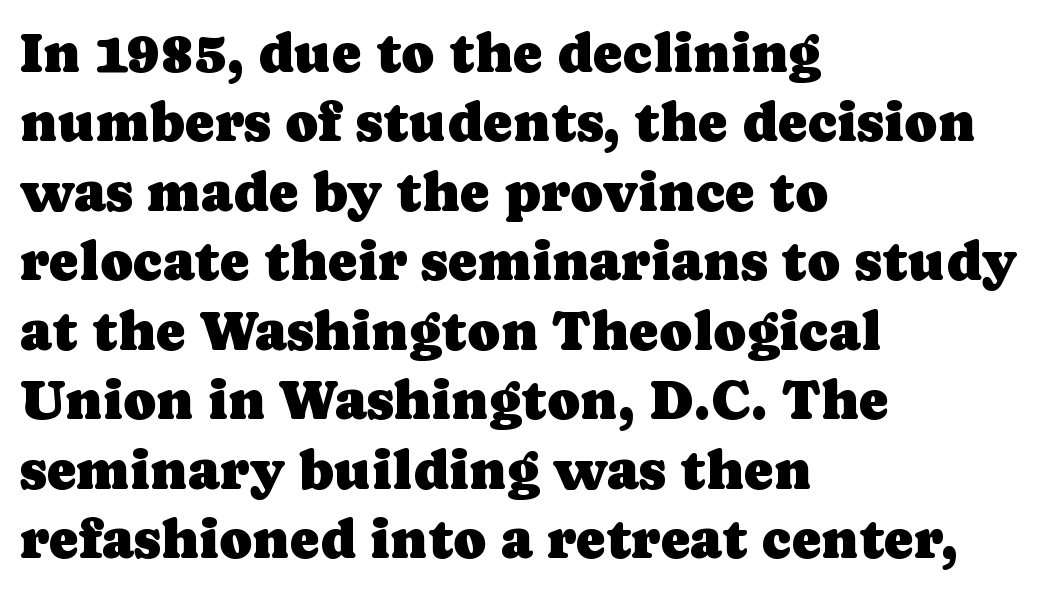
{"serif": "yes", "italic": "no", "width": "normal", "stroke_contrast": "low", "x_height": "medium", "monospaced": "no", "underline": "no", "align": "left", "line_spacing_ratio": 1.24, "letter_spacing": "normal", "letter_spacing_em": 0.0, "glyph_px": 56}
